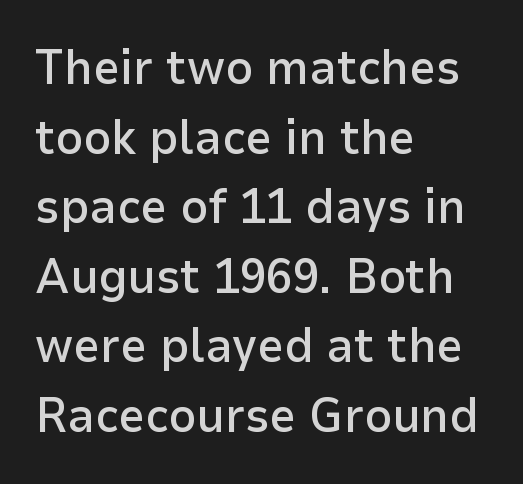
Honestly, there is no underline to notice here at all. Line starts are locked; line ends wander. This block has exactly the height ordinary leading produces. Letter spacing: default. Are there feet on the stems? There aren't — it's a sans.
